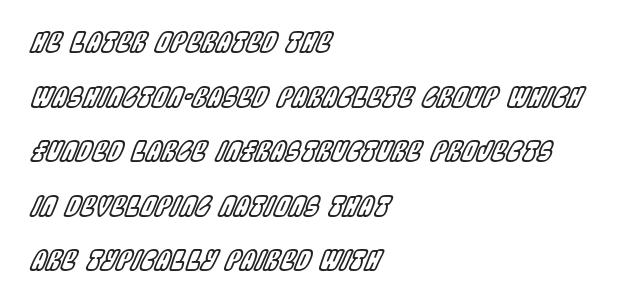
The image shows 27 px text type, italic (leaning right); set left-aligned, loose line spacing (2.02x), normal letter spacing, not underlined.
